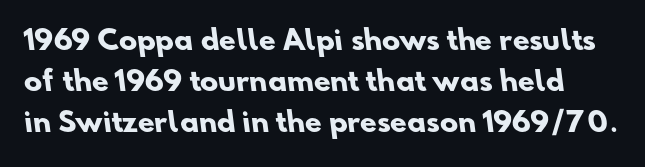
{"bold": "yes", "underline": "no", "line_spacing": "normal", "line_spacing_ratio": 1.51, "letter_spacing": "normal", "letter_spacing_em": 0.0, "glyph_px": 27}
